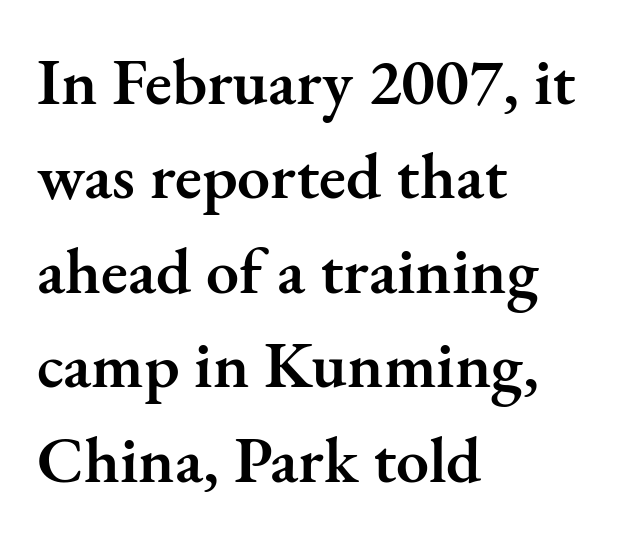
Q: Is the text bold? A: Semi-bold.
Q: Is the text italic (slanted)? A: No, it is upright.
Q: Is the typeface a serif or a sans-serif typeface? A: Serif.
Q: Is the text underlined? A: No.
Q: How is the paragraph aligned? A: Left-aligned.
Q: Is the spacing between letters normal or unusually wide? A: Normal.
Q: Is the spacing between lines tight, normal or loose? A: Normal.
Q: Width (condensed, normal, or wide)? A: Normal.
Q: Stroke contrast? A: Medium.
Q: x-height? A: Small.
Q: Monospaced? A: No.
